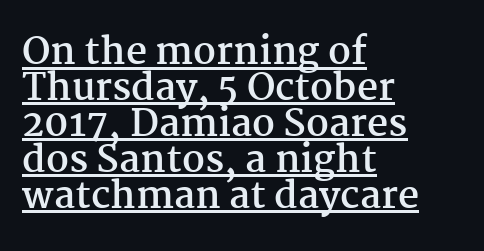
{"serif": "yes", "italic": "no", "bold": "yes", "weight": "semibold", "width": "normal", "stroke_contrast": "medium", "x_height": "medium", "monospaced": "no", "underline": "yes", "align": "left", "line_spacing": "tight", "line_spacing_ratio": 0.97, "letter_spacing": "normal", "letter_spacing_em": 0.0, "glyph_px": 37}
